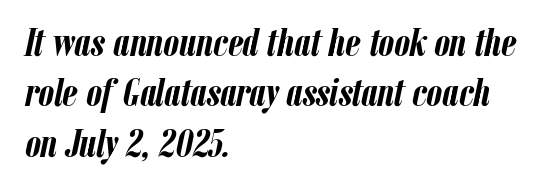
The sample has been set heavy, in full bold. No extra tracking has been applied to these lines. In terms of leading, this rendering sits right in the middle. Bare-footed words on every line. Italic? Definitely — the glyphs are oblique. The face used here is proportionally spaced, like ordinary book or web type.
